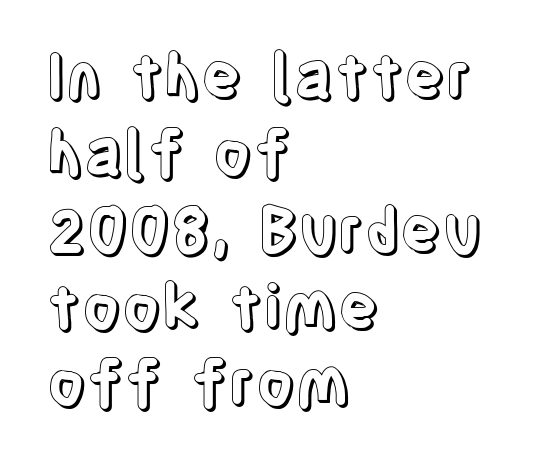
The image shows 61 px condensed type, upright; set left-aligned, normal line spacing (1.26x), normal letter spacing, not underlined; a large x-height.
